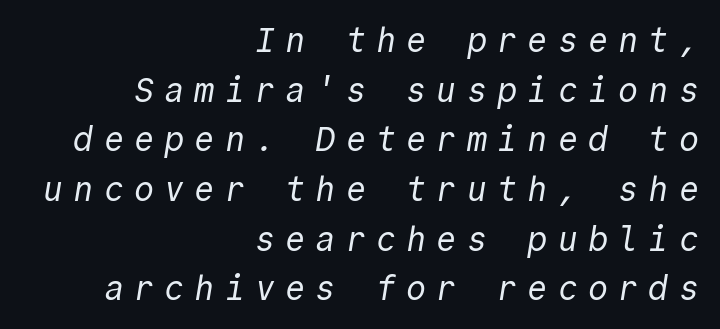
The image shows 34 px regular-weight sans-serif type, monospaced; set right-aligned, normal line spacing (1.46x), unusually wide letter spacing (+0.29 em), not underlined; a medium x-height.
